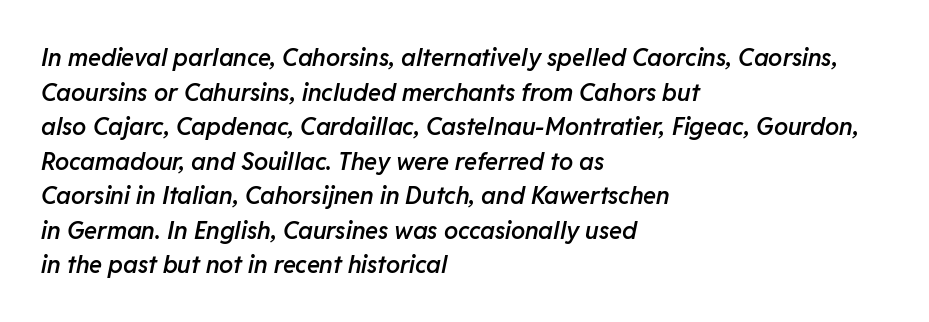
The image shows 24 px text type, italic (leaning right); set left-aligned, normal line spacing (1.44x), normal letter spacing, not underlined.
